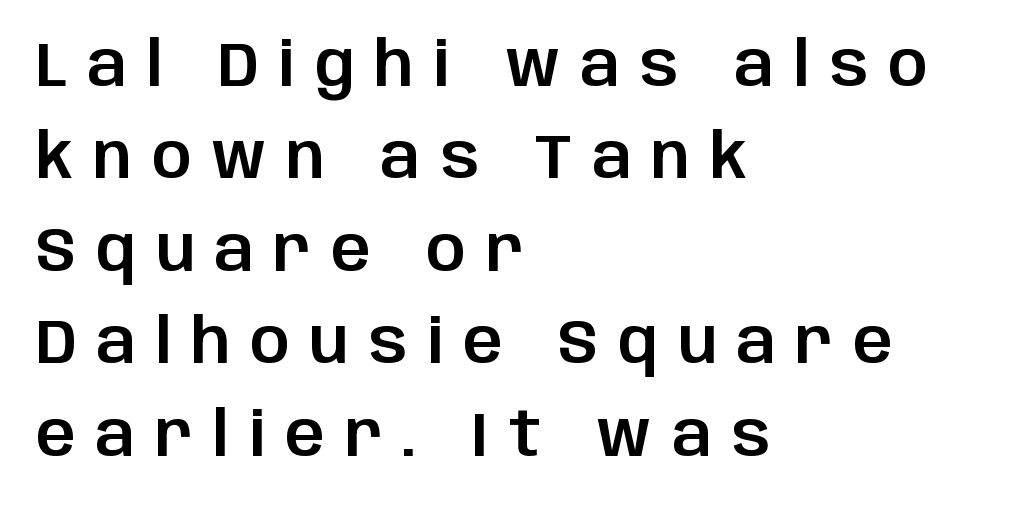
The image shows 62 px sans-serif type, upright; set left-aligned, normal line spacing (1.49x), unusually wide letter spacing (+0.32 em), not underlined; low stroke contrast and a large x-height.
